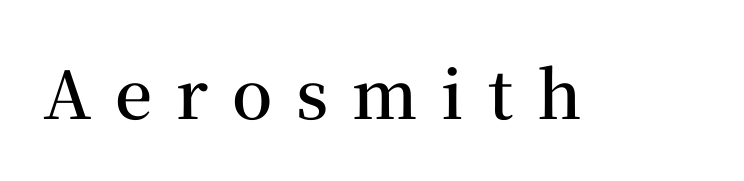
{"serif": "yes", "italic": "no", "bold": "semi", "weight": "semibold", "width": "normal", "stroke_contrast": "medium", "x_height": "medium", "monospaced": "no", "underline": "no", "letter_spacing": "wide", "letter_spacing_em": 0.36, "glyph_px": 66}
